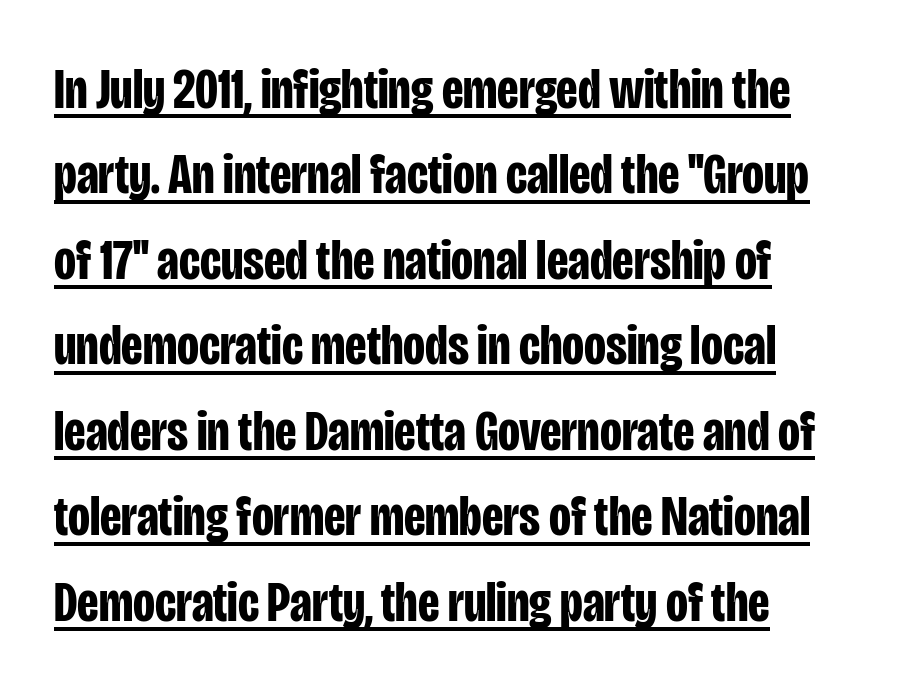
The image shows 57 px bold, condensed sans-serif type, upright; set left-aligned, normal line spacing (1.5x), normal letter spacing, underlined; low stroke contrast and a large x-height.
